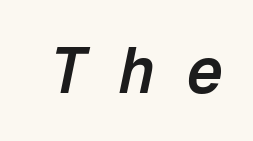
Q: Is the text bold? A: Semi-bold.
Q: Is the text italic (slanted)? A: Yes, it leans right by about 12 degrees.
Q: Is the text underlined? A: No.
Q: Is the spacing between letters normal or unusually wide? A: Unusually wide.
Q: Width (condensed, normal, or wide)? A: Normal.
Q: Stroke contrast? A: Low.
Q: x-height? A: Medium.
Q: Monospaced? A: Yes.
